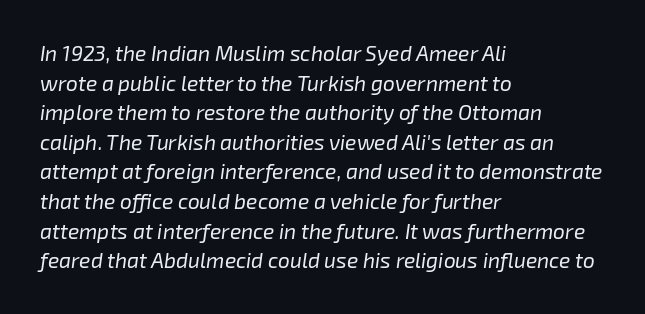
The image shows 21 px text type, italic (leaning right); set left-aligned, normal line spacing (1.41x), normal letter spacing, not underlined.
